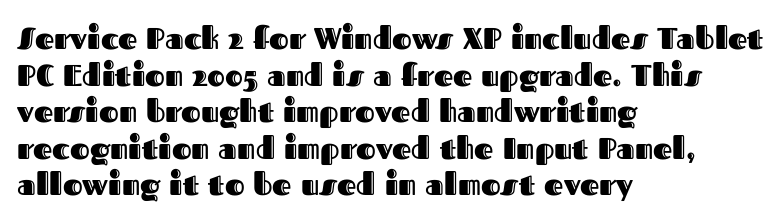
Ordinary non-slanted type is in use. Varying glyph widths throughout — classic text-font behaviour. The letterforms sit shoulder to shoulder at normal distance. A student would call this left alignment; a typographer would say flush left, rag right.
